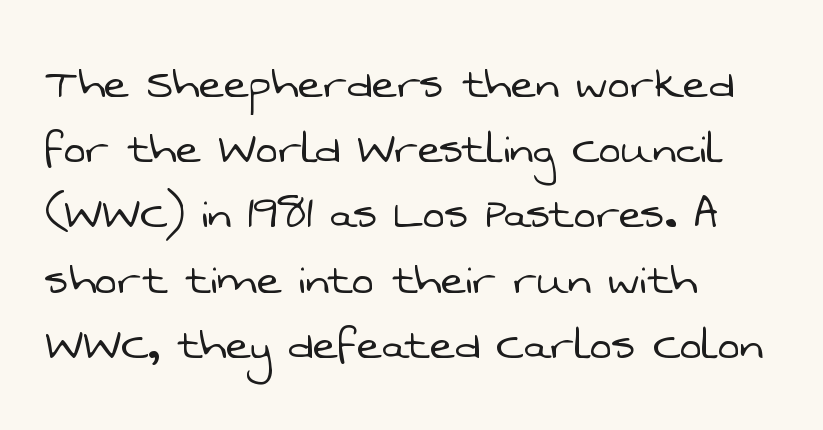
These lines are rendered in a variable-pitch font. I'd call this a sans setting — the letters go barefoot. Type without underlining. The passage shown is not bold in any degree. Is the block centered? No — it sits flush against the left margin. Does extra space separate the letters? No, they use regular spacing.
